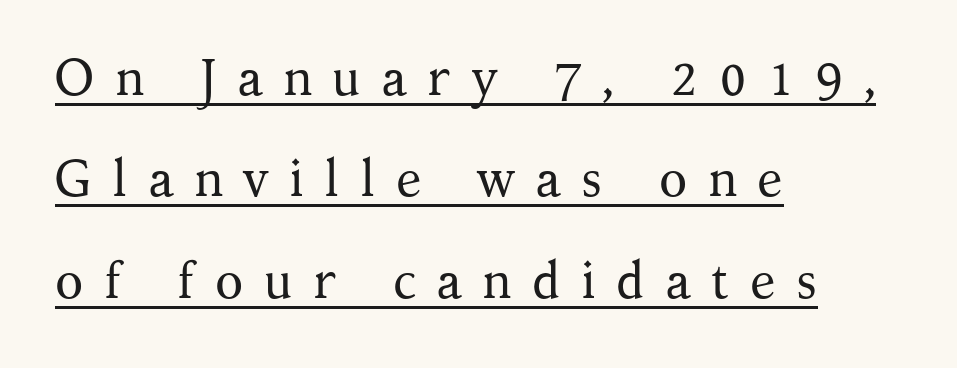
{"serif": "yes", "italic": "no", "bold": "no", "weight": "regular", "width": "normal", "stroke_contrast": "medium", "x_height": "medium", "monospaced": "no", "underline": "yes", "align": "left", "line_spacing": "loose", "line_spacing_ratio": 1.95, "letter_spacing": "wide", "letter_spacing_em": 0.39, "glyph_px": 52}
